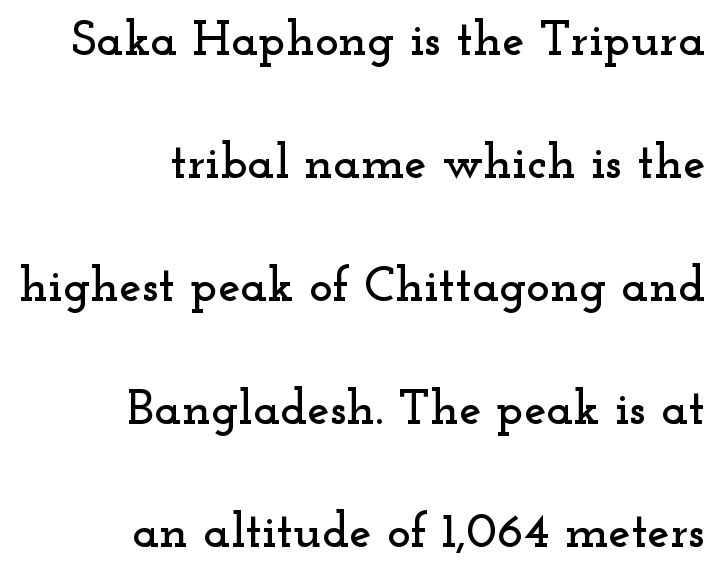
{"serif": "yes", "italic": "no", "width": "wide", "stroke_contrast": "low", "x_height": "small", "monospaced": "no", "underline": "no", "align": "right", "line_spacing": "loose", "line_spacing_ratio": 2.46, "letter_spacing": "normal", "letter_spacing_em": 0.0, "glyph_px": 50}
